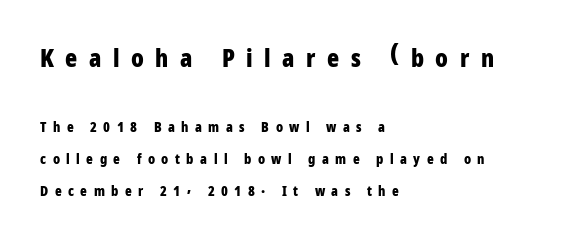
The image shows 25 px bold type, upright; set left-aligned, loose line spacing (2.28x), unusually wide letter spacing (+0.46 em), not underlined; the first (top) block is 1.79x larger.
